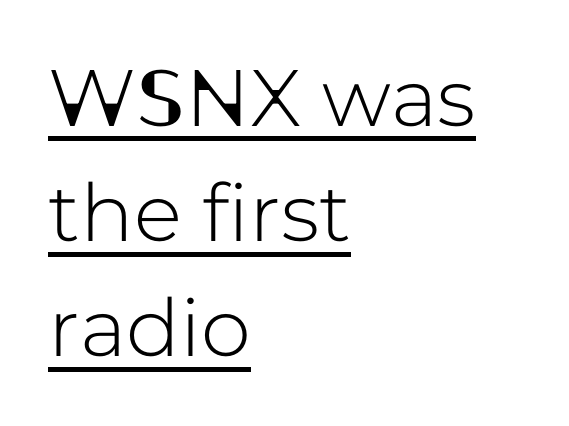
{"serif": "no", "italic": "no", "width": "normal", "stroke_contrast": "low", "x_height": "medium", "monospaced": "no", "underline": "yes", "align": "left", "line_spacing": "normal", "line_spacing_ratio": 1.44, "letter_spacing": "normal", "letter_spacing_em": 0.0, "glyph_px": 80}
